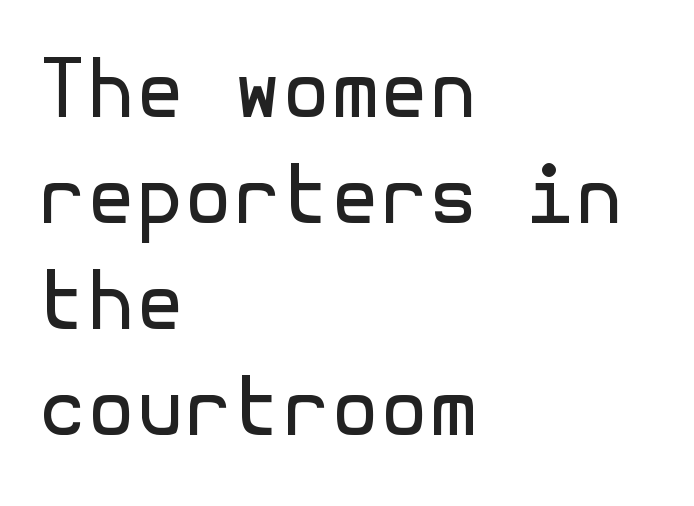
The image shows 79 px regular-weight sans-serif type, upright; set left-aligned, normal line spacing (1.34x), normal letter spacing, not underlined; a medium x-height.
